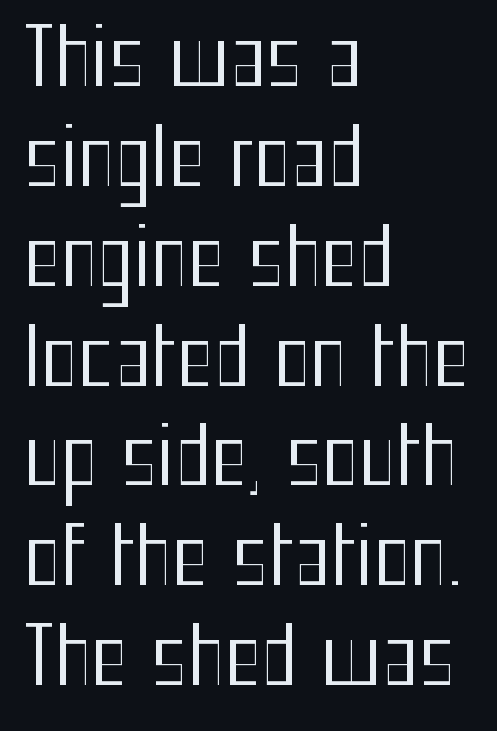
Q: Is the text bold? A: No.
Q: Is the text italic (slanted)? A: No, it is upright.
Q: Is the typeface a serif or a sans-serif typeface? A: Sans-serif.
Q: Is the text underlined? A: No.
Q: How is the paragraph aligned? A: Left-aligned.
Q: Is the spacing between letters normal or unusually wide? A: Normal.
Q: Is the spacing between lines tight, normal or loose? A: Normal.
Q: Width (condensed, normal, or wide)? A: Condensed.
Q: Stroke contrast? A: Medium.
Q: x-height? A: Medium.
Q: Monospaced? A: No.
